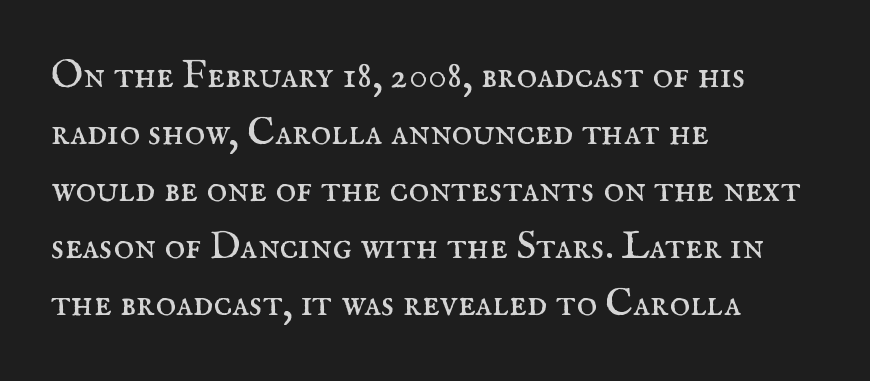
The image shows 39 px regular-weight serif type, upright; set left-aligned, normal line spacing (1.46x), normal letter spacing, not underlined; medium stroke contrast and a small x-height.
